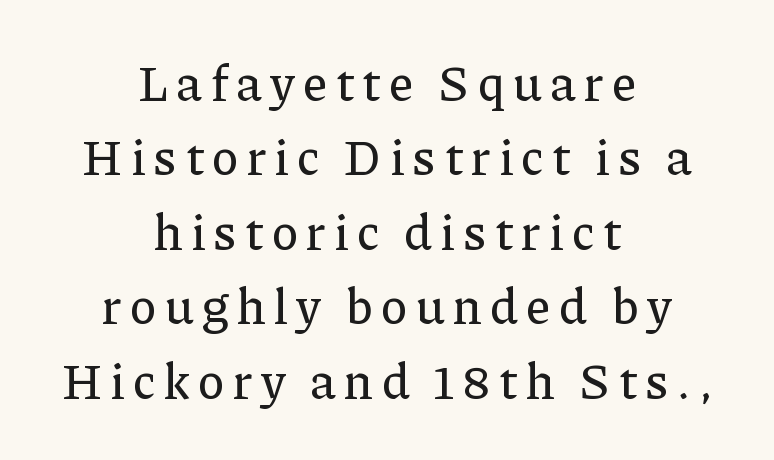
The image shows 50 px serif type, upright; set centered, normal line spacing (1.49x), not underlined; low stroke contrast and a medium x-height.
